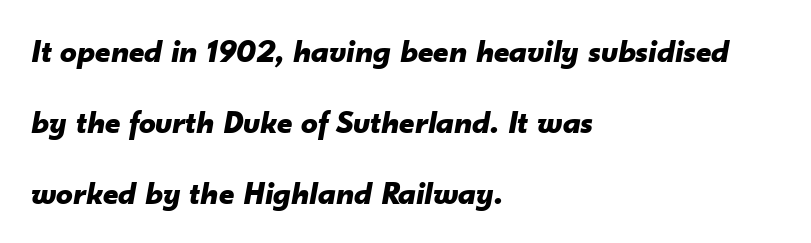
Q: Is the text bold? A: Yes.
Q: Is the text italic (slanted)? A: Yes, it leans right by about 10 degrees.
Q: Is the text underlined? A: No.
Q: How is the paragraph aligned? A: Left-aligned.
Q: Is the spacing between letters normal or unusually wide? A: Normal.
Q: Is the spacing between lines tight, normal or loose? A: Loose.
Q: Width (condensed, normal, or wide)? A: Normal.
Q: Stroke contrast? A: Low.
Q: x-height? A: Small.
Q: Monospaced? A: No.
